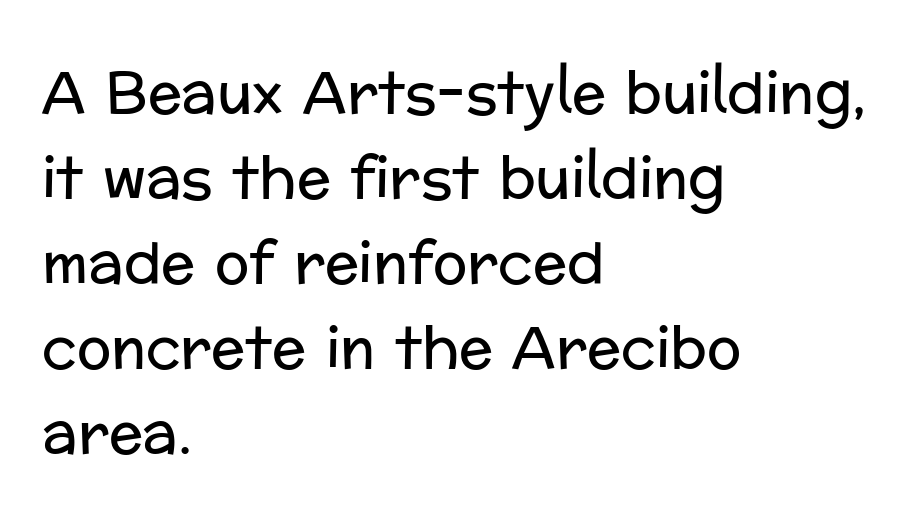
Are there feet on the stems? There aren't — it's a sans. This reads as an unemphasized weight, regular at the heaviest. Descenders hang freely into open space. The face used here is rendered with its standard letterfit. Leading: standard.
